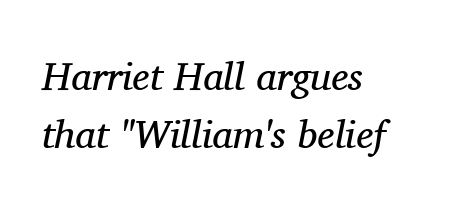
Q: Is the text bold? A: No.
Q: Is the text italic (slanted)? A: Yes, it leans right by about 11 degrees.
Q: Is the typeface a serif or a sans-serif typeface? A: Serif.
Q: Is the text underlined? A: No.
Q: How is the paragraph aligned? A: Left-aligned.
Q: Is the spacing between letters normal or unusually wide? A: Normal.
Q: Is the spacing between lines tight, normal or loose? A: Normal.
Q: Width (condensed, normal, or wide)? A: Normal.
Q: Stroke contrast? A: Medium.
Q: x-height? A: Medium.
Q: Monospaced? A: No.
